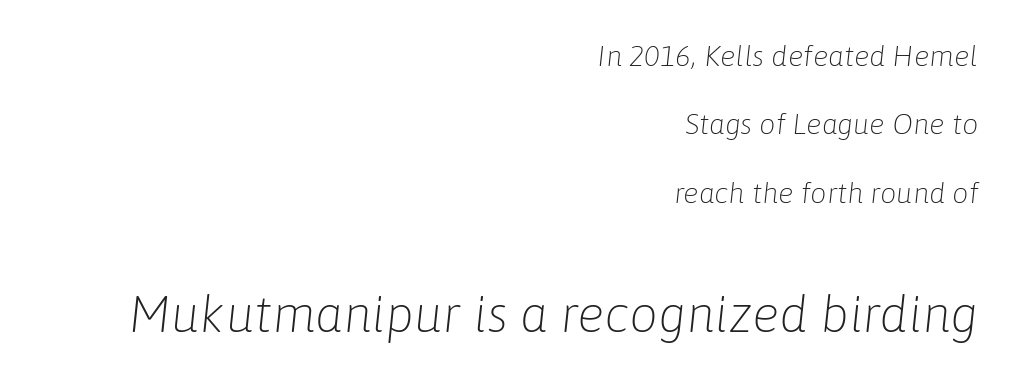
Does extra space separate the letters? No, they use regular spacing. Baseline-to-baseline distance is far greater than the letter height. Words float on clear page, feet unadorned. Compare the two chunks: the lower has the greater cap height. Varying glyph widths throughout — classic text-font behaviour.
